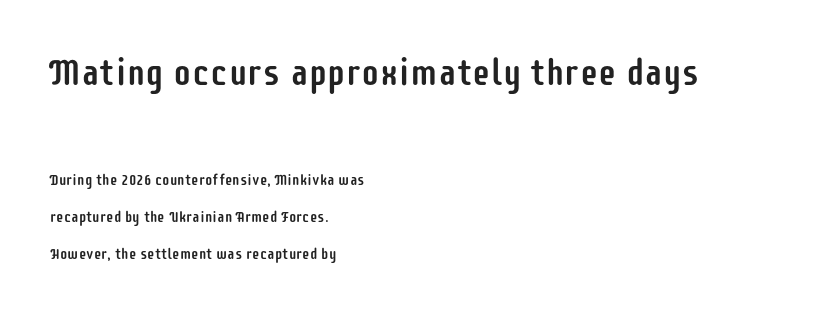
{"serif": "no", "italic": "no", "width": "condensed", "stroke_contrast": "low", "x_height": "large", "monospaced": "no", "underline": "no", "align": "left", "line_spacing": "loose", "line_spacing_ratio": 2.45, "letter_spacing": "normal", "letter_spacing_em": 0.0, "larger_block": "first", "size_ratio": 2.47, "glyph_px": 37}
